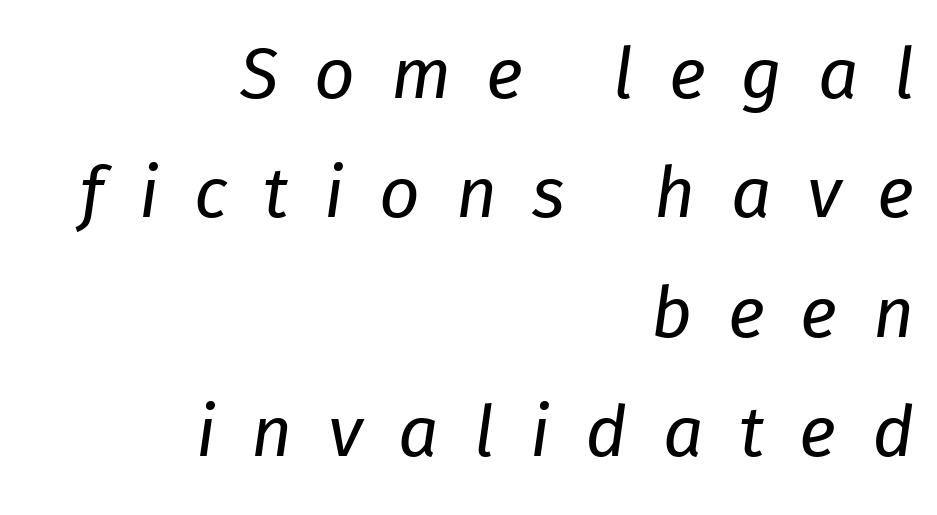
{"italic": "yes", "lean": "right", "slant_degrees": 8, "bold": "no", "weight": "regular", "width": "normal", "stroke_contrast": "low", "x_height": "medium", "monospaced": "no", "underline": "no", "align": "right", "line_spacing": "normal", "line_spacing_ratio": 1.68, "letter_spacing": "wide", "letter_spacing_em": 0.5, "glyph_px": 71}
